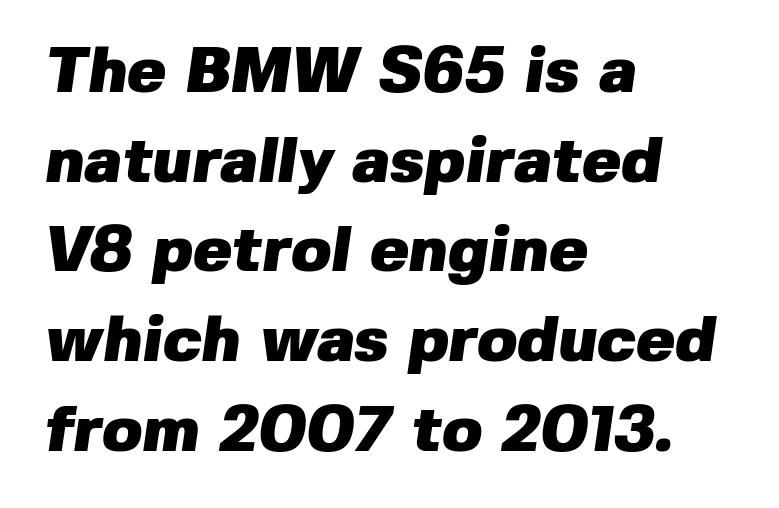
Q: Is the text bold? A: Yes.
Q: Is the typeface a serif or a sans-serif typeface? A: Sans-serif.
Q: Is the text underlined? A: No.
Q: How is the paragraph aligned? A: Left-aligned.
Q: Is the spacing between letters normal or unusually wide? A: Normal.
Q: Is the spacing between lines tight, normal or loose? A: Normal.
Q: Width (condensed, normal, or wide)? A: Normal.
Q: Stroke contrast? A: Low.
Q: x-height? A: Medium.
Q: Monospaced? A: No.
